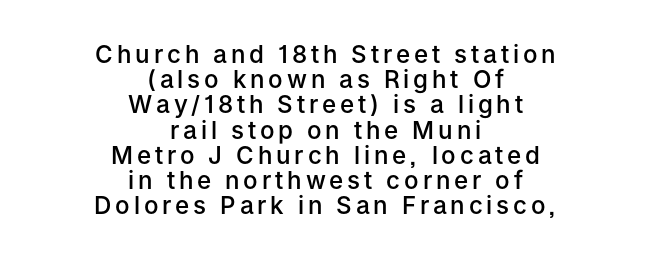
{"italic": "no", "bold": "semi", "underline": "no", "align": "center", "line_spacing": "tight", "line_spacing_ratio": 1.05, "glyph_px": 24}
